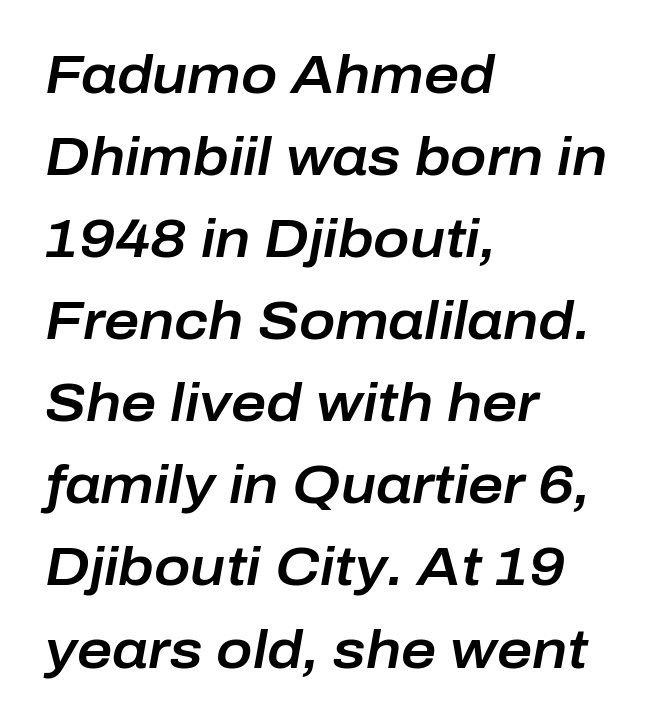
Q: Is the text italic (slanted)? A: Yes, it leans right by about 10 degrees.
Q: Is the text underlined? A: No.
Q: How is the paragraph aligned? A: Left-aligned.
Q: Is the spacing between letters normal or unusually wide? A: Normal.
Q: Is the spacing between lines tight, normal or loose? A: Normal.
Q: Width (condensed, normal, or wide)? A: Normal.
Q: Stroke contrast? A: Low.
Q: x-height? A: Medium.
Q: Monospaced? A: No.
